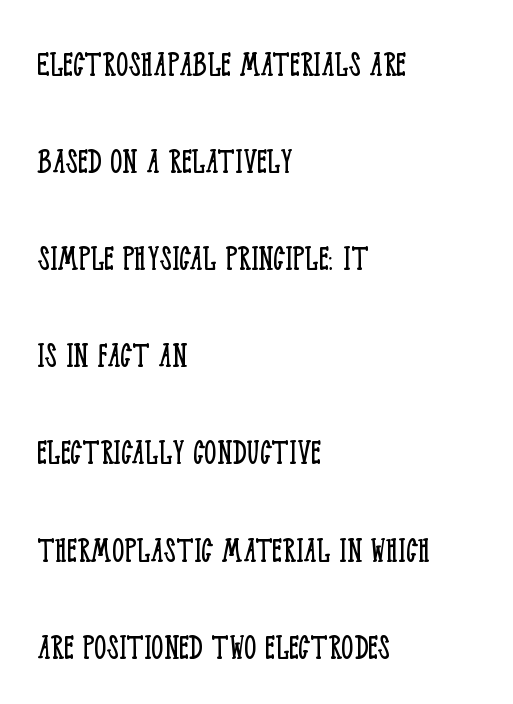
Q: Is the text bold? A: No.
Q: Is the text italic (slanted)? A: No, it is upright.
Q: Is the typeface a serif or a sans-serif typeface? A: Serif.
Q: Is the text underlined? A: No.
Q: How is the paragraph aligned? A: Left-aligned.
Q: Is the spacing between letters normal or unusually wide? A: Normal.
Q: Is the spacing between lines tight, normal or loose? A: Loose.
Q: Width (condensed, normal, or wide)? A: Condensed.
Q: Stroke contrast? A: Low.
Q: x-height? A: Large.
Q: Monospaced? A: No.
